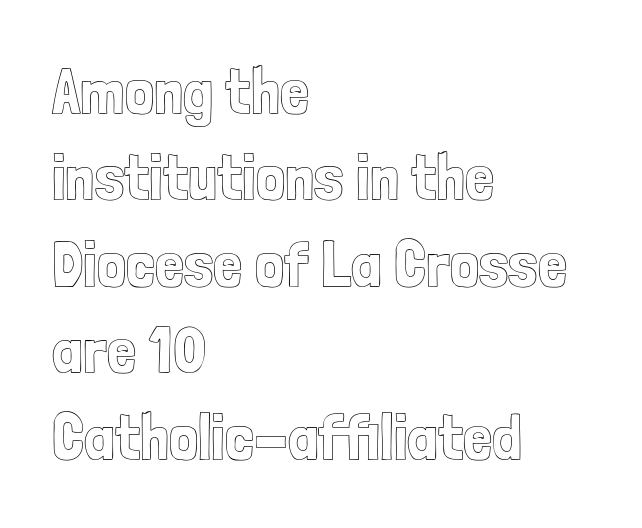
Q: Is the text italic (slanted)? A: No, it is upright.
Q: Is the text underlined? A: No.
Q: How is the paragraph aligned? A: Left-aligned.
Q: Is the spacing between letters normal or unusually wide? A: Normal.
Q: Is the spacing between lines tight, normal or loose? A: Normal.
Q: Width (condensed, normal, or wide)? A: Condensed.
Q: x-height? A: Medium.
Q: Monospaced? A: No.
